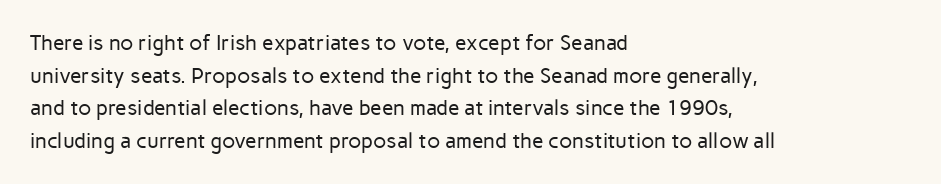
The axis of the letterforms is exactly vertical. Here the glyphs are tracked normally, forming tight word shapes. Descenders hang freely into open space. Line beginnings align vertically; line endings do not. The rows are spaced the way most documents space them.
